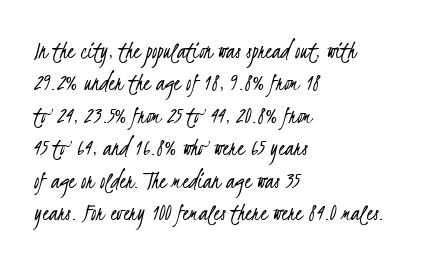
Each new line begins a customary step beneath the previous one. Counters stay open thanks to moderate or lighter strokes. The zone under the glyphs is completely vacant. Leftover space on each line is placed entirely after the last word. Between one letter and the next there's only the usual sliver of space.
